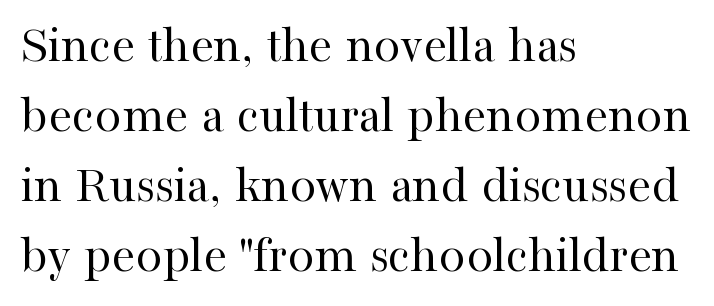
The image shows 53 px regular-weight serif type, upright; set left-aligned, normal line spacing (1.32x), normal letter spacing, not underlined; high stroke contrast and a medium x-height.
